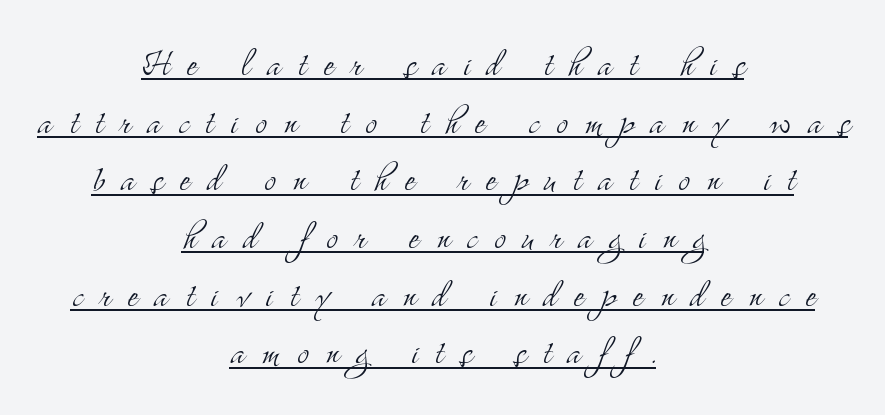
The passage shown stacks its lines at a standard gap. You can tell from the footed stems that serif type was used. Does a line run under the words? Yes, clearly.
